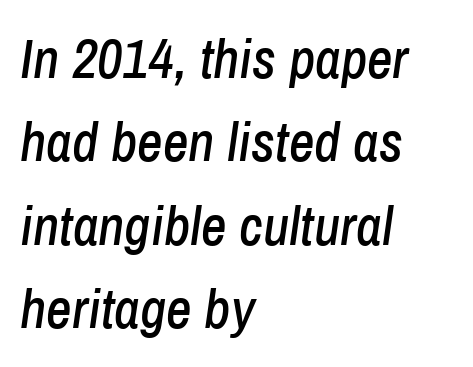
Q: Is the text italic (slanted)? A: Yes, it leans right by about 8 degrees.
Q: Is the text underlined? A: No.
Q: How is the paragraph aligned? A: Left-aligned.
Q: Is the spacing between letters normal or unusually wide? A: Normal.
Q: Is the spacing between lines tight, normal or loose? A: Normal.
Q: Width (condensed, normal, or wide)? A: Condensed.
Q: Stroke contrast? A: Low.
Q: x-height? A: Medium.
Q: Monospaced? A: No.
